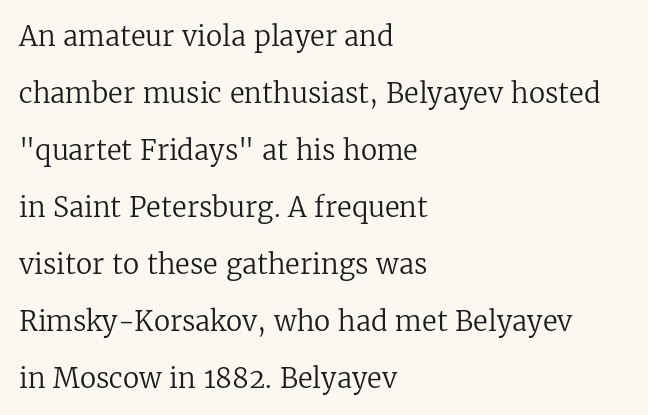
A clean baseline with only descenders dipping below it. This sample uses an upright cut, with every glyph sitting square on the baseline. The face used here is rendered with its standard letterfit. The leading is generous, giving the passage an open texture. The rendering anchors every line to the left-hand side. Each stroke keeps to a modest, everyday thickness or less.
